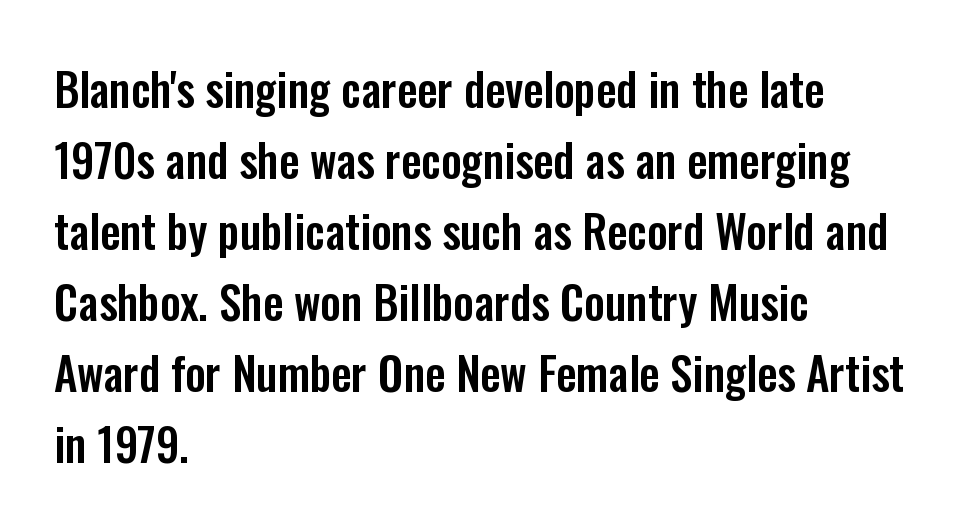
{"serif": "no", "italic": "no", "width": "condensed", "stroke_contrast": "low", "x_height": "medium", "monospaced": "no", "underline": "no", "align": "left", "line_spacing": "normal", "line_spacing_ratio": 1.58, "letter_spacing": "normal", "letter_spacing_em": 0.0, "glyph_px": 45}
